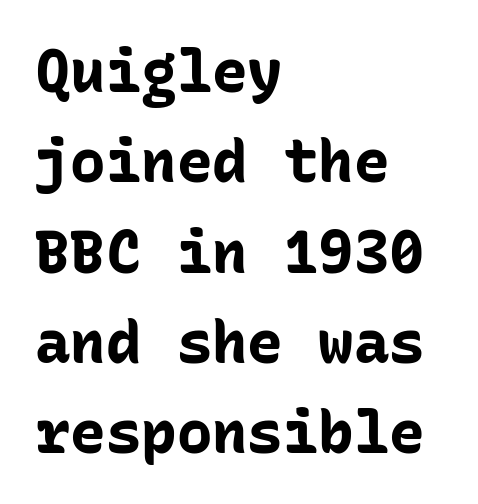
The image shows 59 px bold sans-serif type, upright, monospaced; set left-aligned, normal line spacing (1.53x), normal letter spacing, not underlined; low stroke contrast and a medium x-height.
